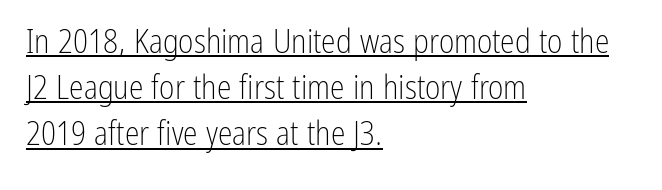
Words appear dense and cohesive because spacing is normal. Style check: upright. Ink coverage per letter is moderate at most. Summary of vertical rhythm: regular, with standard interline spacing.
